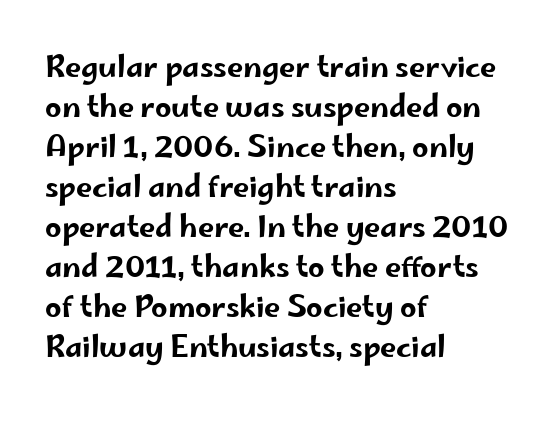
Do the letters lean? They stand straight. The line-height multiplier appears to be the usual default. The passage shown has conventional tracking throughout. The rendering anchors every line to the left-hand side. Bare-footed words on every line. Each letter's strokes conclude bluntly, with no projecting serifs.
